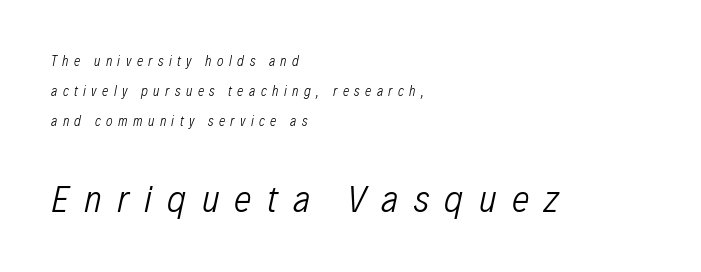
{"italic": "yes", "lean": "right", "slant_degrees": 12, "bold": "no", "weight": "light", "width": "condensed", "stroke_contrast": "low", "x_height": "medium", "monospaced": "no", "underline": "no", "align": "left", "line_spacing": "loose", "line_spacing_ratio": 2.14, "letter_spacing": "wide", "letter_spacing_em": 0.39, "larger_block": "second", "size_ratio": 2.79, "glyph_px": 39}
